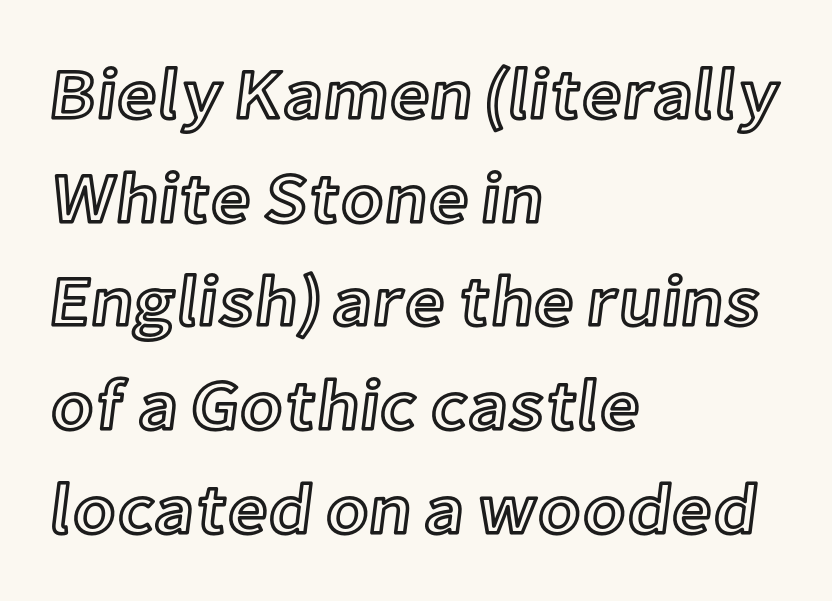
Q: Is the text italic (slanted)? A: Yes.
Q: Is the text underlined? A: No.
Q: How is the paragraph aligned? A: Left-aligned.
Q: Is the spacing between letters normal or unusually wide? A: Normal.
Q: Is the spacing between lines tight, normal or loose? A: Normal.
Q: Width (condensed, normal, or wide)? A: Normal.
Q: x-height? A: Medium.
Q: Monospaced? A: No.
